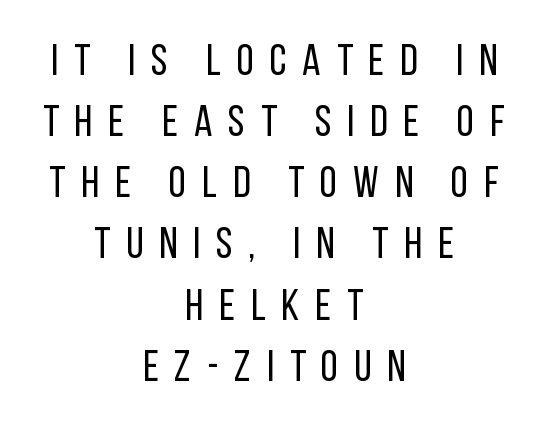
{"serif": "no", "italic": "no", "bold": "no", "weight": "regular", "width": "condensed", "stroke_contrast": "low", "x_height": "large", "monospaced": "no", "underline": "no", "align": "center", "line_spacing": "normal", "line_spacing_ratio": 1.39, "letter_spacing": "wide", "letter_spacing_em": 0.36, "glyph_px": 44}
